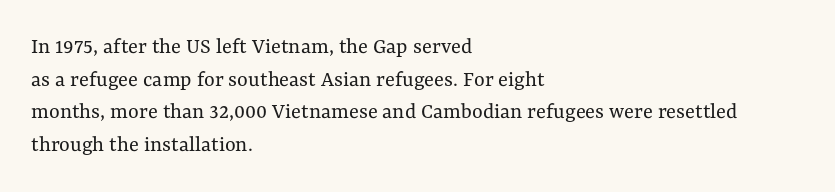
The image shows 23 px text type, upright; set left-aligned, normal line spacing (1.42x), normal letter spacing, not underlined.
